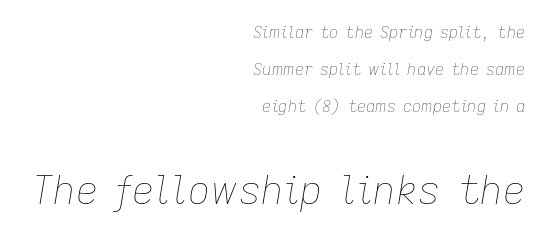
The image shows 39 px thin type, italic (leaning right); set right-aligned, loose line spacing (2.32x), normal letter spacing, not underlined; the second (bottom) block is 2.44x larger; low stroke contrast and a medium x-height.
